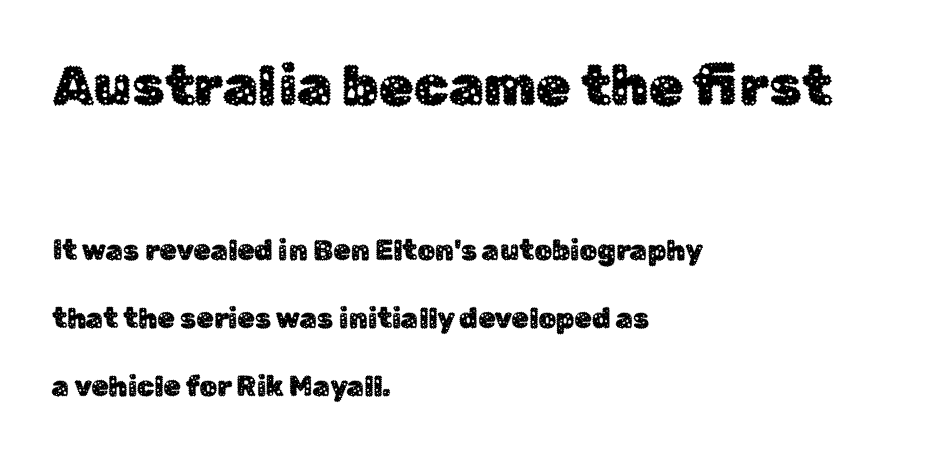
The image shows 56 px sans-serif type, upright; set left-aligned, loose line spacing (2.43x), normal letter spacing, not underlined; the first (top) block is 2.0x larger; low stroke contrast and a medium x-height.
